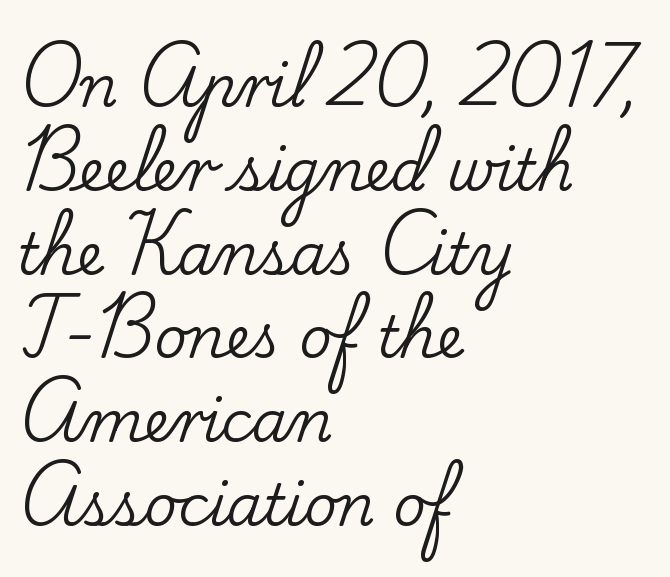
{"serif": "yes", "width": "normal", "stroke_contrast": "low", "x_height": "small", "monospaced": "no", "underline": "no", "align": "left", "line_spacing": "normal", "line_spacing_ratio": 1.47, "letter_spacing": "normal", "letter_spacing_em": 0.0, "glyph_px": 57}
